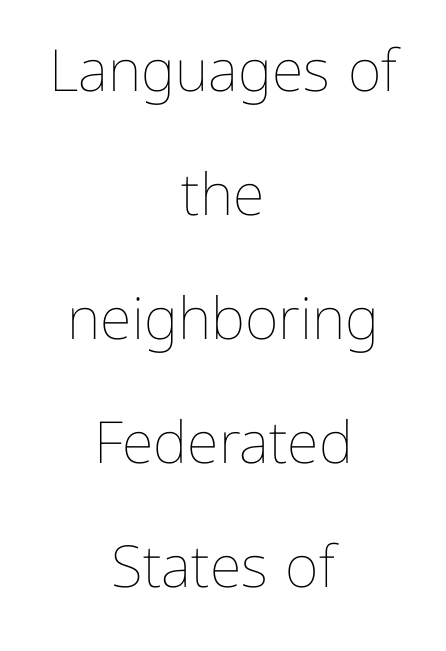
Glance below the letters and you will spot only blank space. The face used here is proportionally spaced, like ordinary book or web type. The typeface has the unassuming heft of standard copy or less. Is there much room between lines? Yes — plenty of vertical air separates them.
